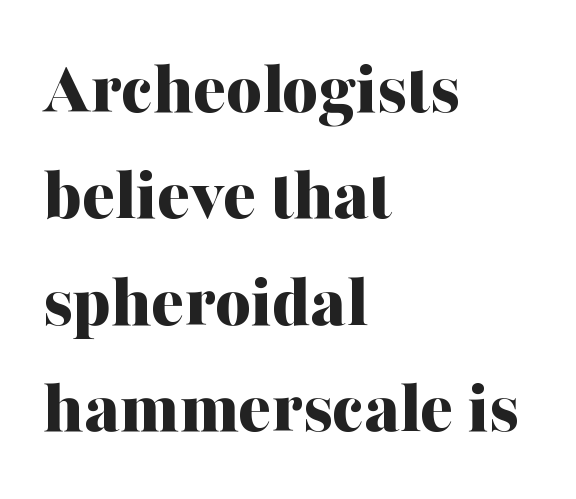
The image shows 77 px bold serif type, upright; set left-aligned, normal line spacing (1.38x), normal letter spacing, not underlined; medium stroke contrast and a medium x-height.
